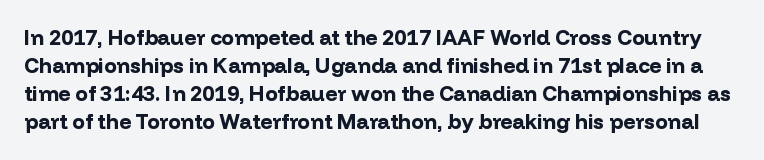
The vertical gap from one line to the next is medium. Glance below the letters and you will spot only blank space. The font's upright variant was chosen for this text. Summary of weight: heavy, a full bold. Caption: standard tracking, unaltered.
